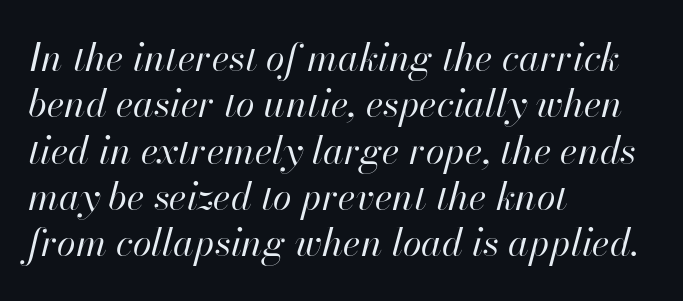
Q: Is the text bold? A: No.
Q: Is the text italic (slanted)? A: Yes, it leans right by about 13 degrees.
Q: Is the text underlined? A: No.
Q: How is the paragraph aligned? A: Left-aligned.
Q: Is the spacing between letters normal or unusually wide? A: Normal.
Q: Width (condensed, normal, or wide)? A: Normal.
Q: Stroke contrast? A: High.
Q: x-height? A: Small.
Q: Monospaced? A: No.
